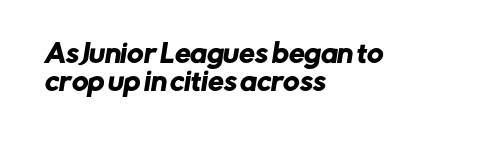
{"underline": "no", "align": "left", "line_spacing": "tight", "line_spacing_ratio": 1.14, "letter_spacing": "normal", "letter_spacing_em": 0.0, "glyph_px": 25}
